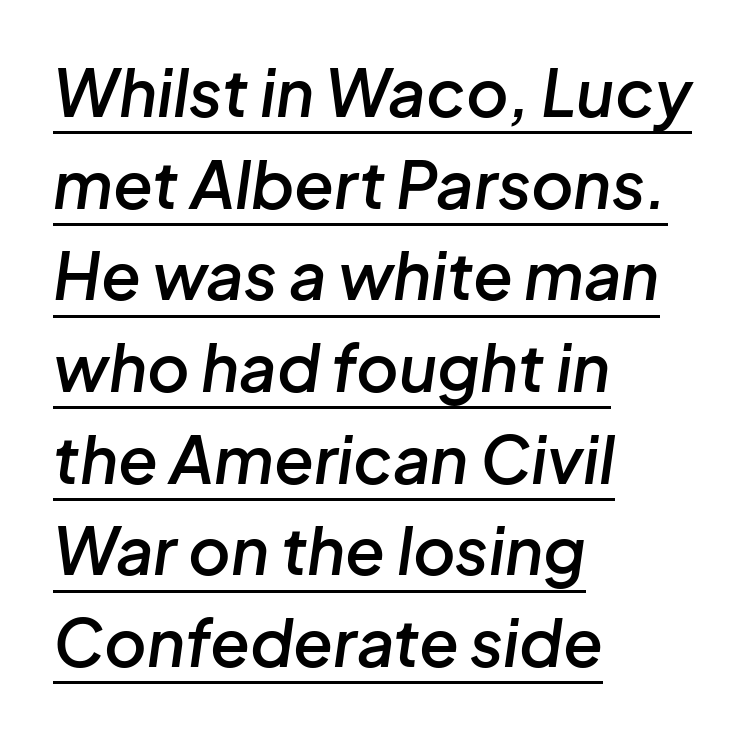
Q: Is the text bold? A: Semi-bold.
Q: Is the text italic (slanted)? A: Yes, it leans right by about 8 degrees.
Q: Is the text underlined? A: Yes.
Q: How is the paragraph aligned? A: Left-aligned.
Q: Is the spacing between letters normal or unusually wide? A: Normal.
Q: Is the spacing between lines tight, normal or loose? A: Normal.
Q: Width (condensed, normal, or wide)? A: Normal.
Q: Stroke contrast? A: Low.
Q: x-height? A: Medium.
Q: Monospaced? A: No.
